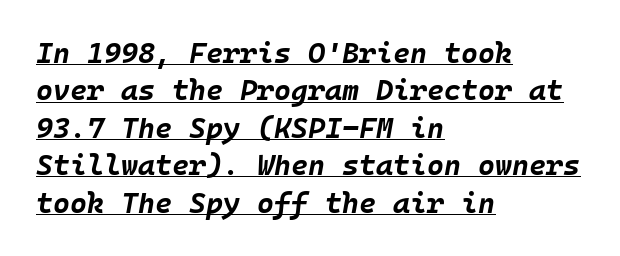
The image shows 29 px bold type, italic (leaning right); set left-aligned, normal line spacing (1.29x), normal letter spacing, underlined; low stroke contrast and a large x-height.
